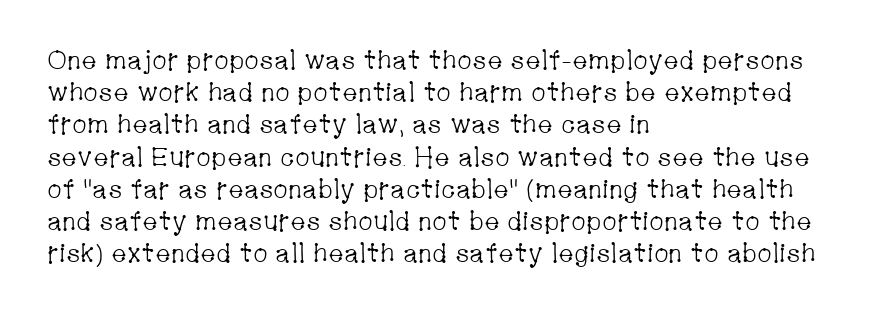
No letter is thick-stroked: the sample isn't bold. The lettering stays uniformly vertical, giving the passage a roman look. This sample uses plain, unmodified letter spacing. These lines stack with their left ends in a neat column. The gap between lines stays unmarked.
